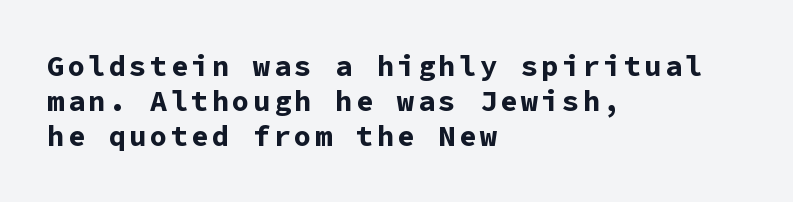
Q: Is the text bold? A: Yes.
Q: Is the text italic (slanted)? A: No, it is upright.
Q: Is the typeface a serif or a sans-serif typeface? A: Sans-serif.
Q: Is the text underlined? A: No.
Q: How is the paragraph aligned? A: Left-aligned.
Q: Width (condensed, normal, or wide)? A: Normal.
Q: Stroke contrast? A: Low.
Q: x-height? A: Medium.
Q: Monospaced? A: Yes.
